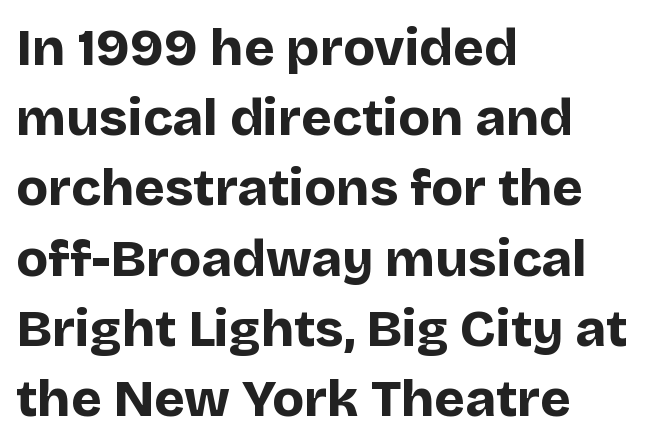
The image shows 52 px bold sans-serif type, upright; set left-aligned, normal line spacing (1.35x), normal letter spacing, not underlined; low stroke contrast and a large x-height.
